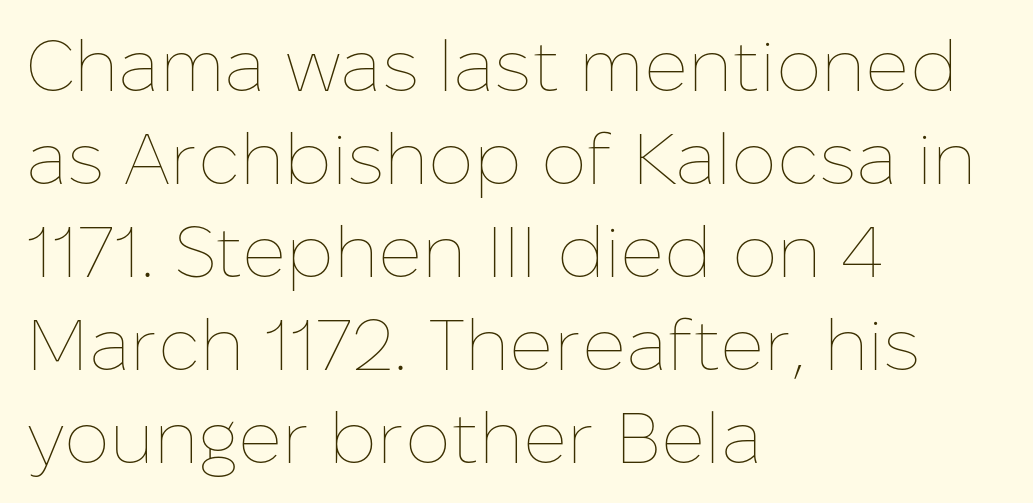
Q: Is the text bold? A: No.
Q: Is the text italic (slanted)? A: No, it is upright.
Q: Is the text underlined? A: No.
Q: How is the paragraph aligned? A: Left-aligned.
Q: Is the spacing between letters normal or unusually wide? A: Normal.
Q: Is the spacing between lines tight, normal or loose? A: Normal.
Q: Width (condensed, normal, or wide)? A: Normal.
Q: Stroke contrast? A: Low.
Q: x-height? A: Medium.
Q: Monospaced? A: No.
